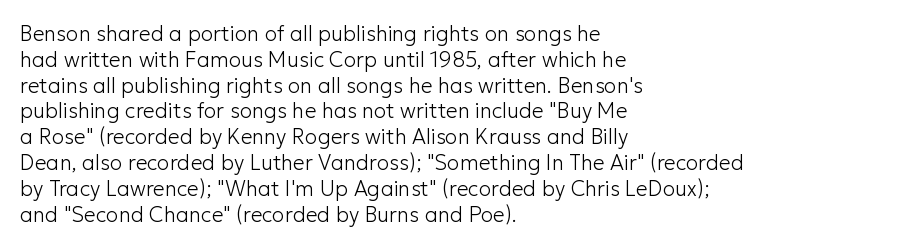
The image shows 21 px text type, upright; set left-aligned, line spacing 1.23x, normal letter spacing, not underlined.
